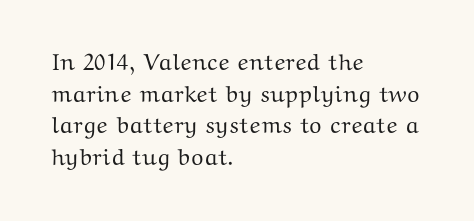
{"italic": "no", "underline": "no", "align": "left", "line_spacing": "normal", "line_spacing_ratio": 1.37, "letter_spacing": "normal", "letter_spacing_em": 0.0, "glyph_px": 23}
